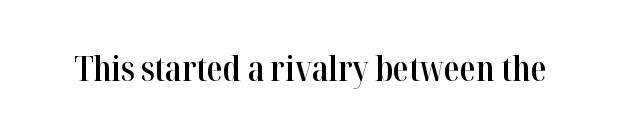
The rendering uses a semibold face; strokes are thickened but not to full bold. The typeface chosen for these lines features serifs. The letters stand straight up with perfectly vertical stems. Clear beneath every line of the passage. Looks like regular typesetting: each glyph gets only the width it needs.
